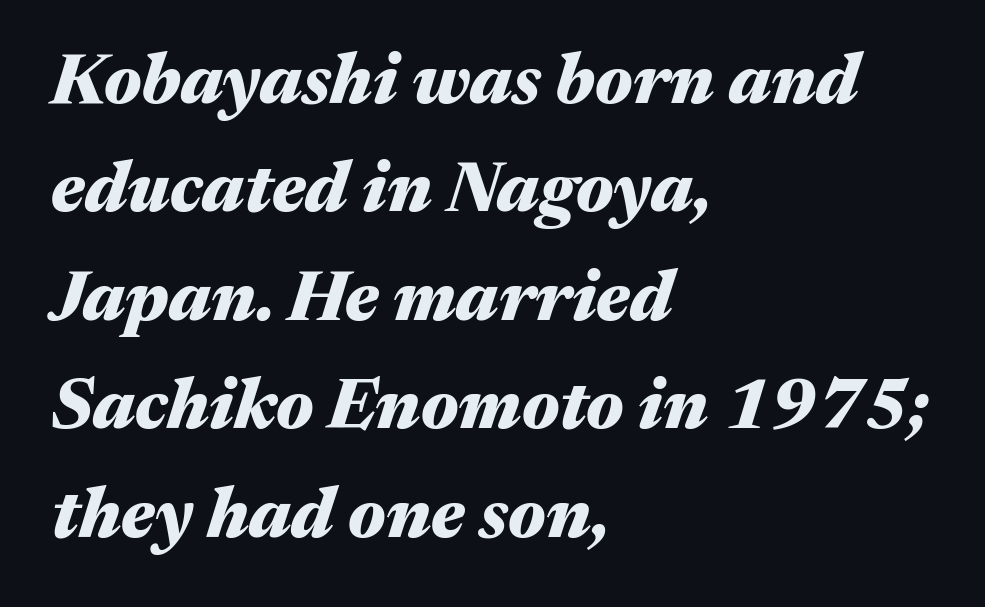
{"italic": "yes", "lean": "right", "slant_degrees": 17, "bold": "yes", "weight": "heavy", "width": "wide", "stroke_contrast": "medium", "x_height": "medium", "monospaced": "no", "underline": "no", "align": "left", "line_spacing": "normal", "line_spacing_ratio": 1.55, "letter_spacing": "normal", "letter_spacing_em": 0.0, "glyph_px": 70}
